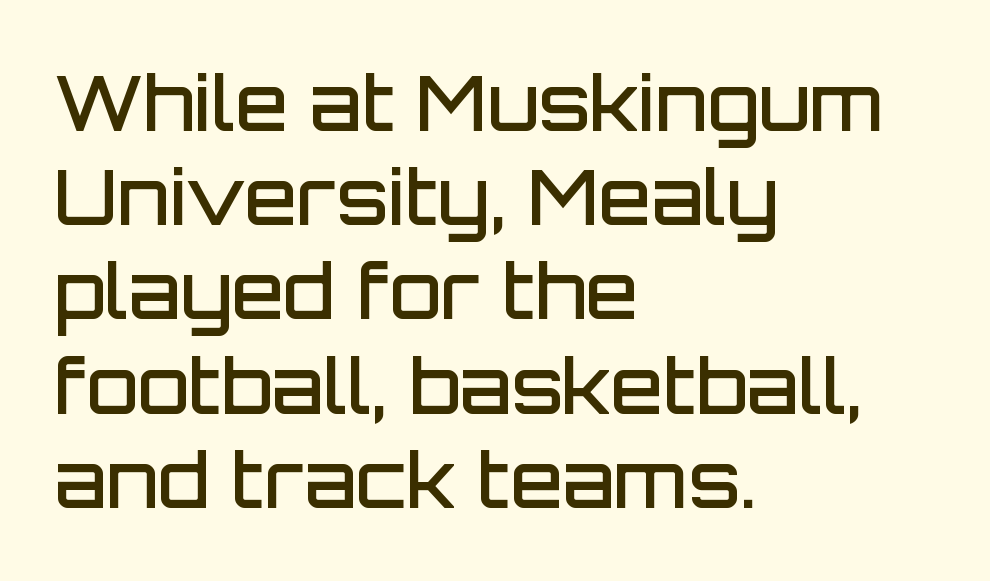
The image shows 76 px semibold sans-serif type, upright; set left-aligned, line spacing 1.24x, normal letter spacing, not underlined; low stroke contrast and a large x-height.
